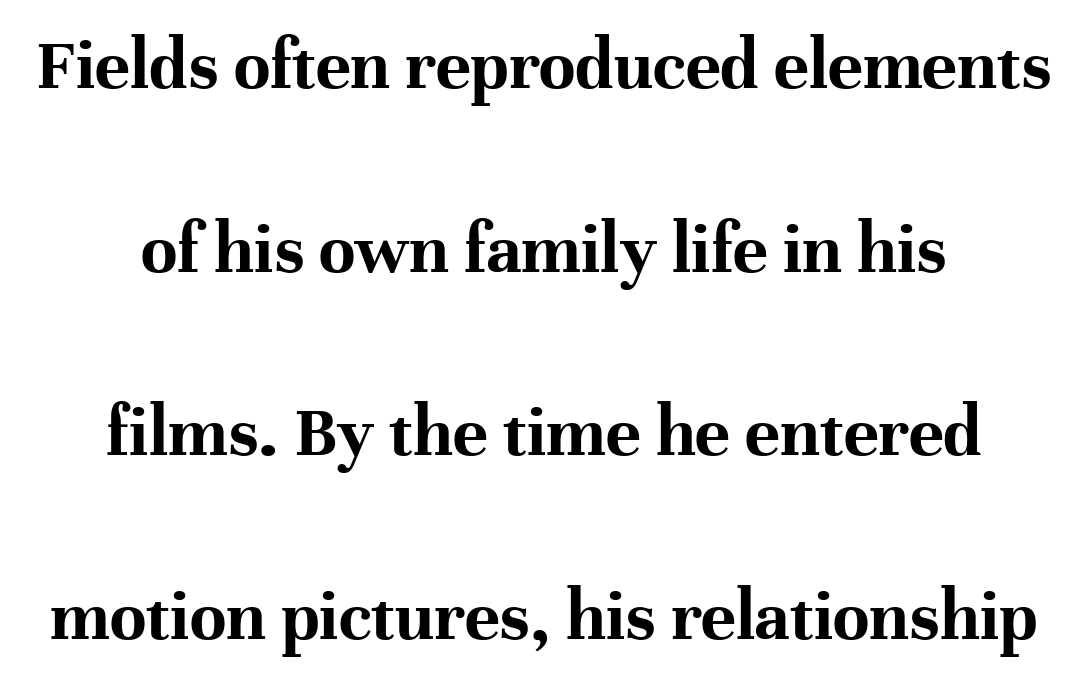
The image shows 74 px bold serif type, upright; set centered, loose line spacing (2.48x), normal letter spacing, not underlined; high stroke contrast and a medium x-height.
